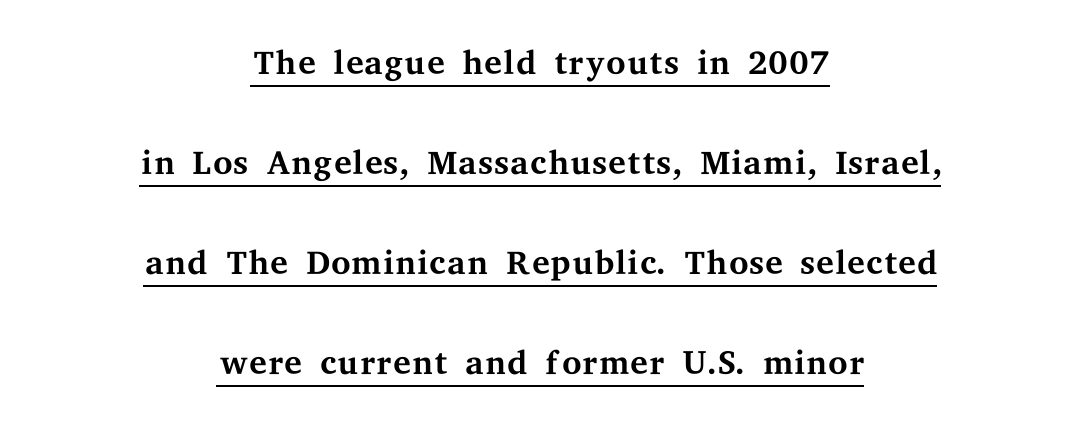
A rule runs beneath these lines of type. Casual observation: everything's sitting right in the middle. Do the letters lean? They stand straight. How would I describe the line gaps? Wide and relaxed. The strokes are not fattened; the text isn't bold.
